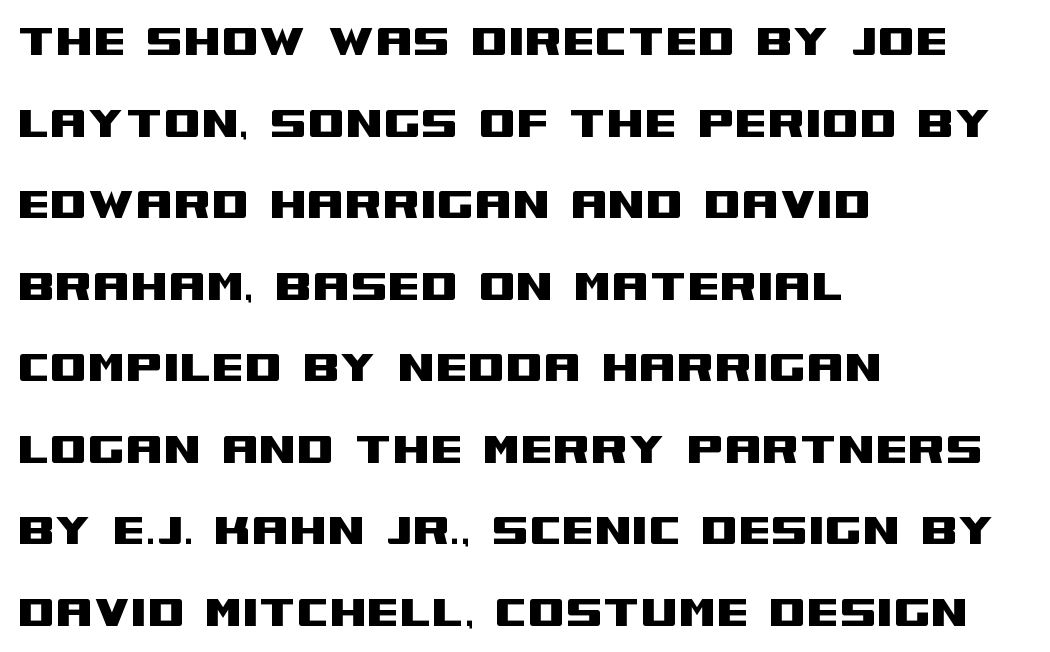
The image shows 54 px wide sans-serif type, upright; set left-aligned, normal line spacing (1.51x), normal letter spacing, not underlined; medium stroke contrast and a large x-height.
